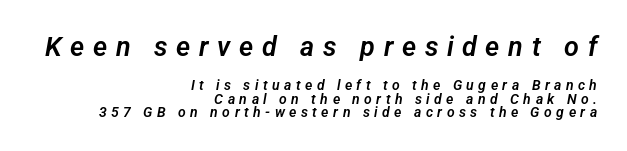
Q: Is the text underlined? A: No.
Q: How is the paragraph aligned? A: Right-aligned.
Q: Is the spacing between letters normal or unusually wide? A: Unusually wide.
Q: Is the spacing between lines tight, normal or loose? A: Tight.
Q: Which block of text is set in a larger size, the first (top) or the second (bottom)? A: The first (top) one.
